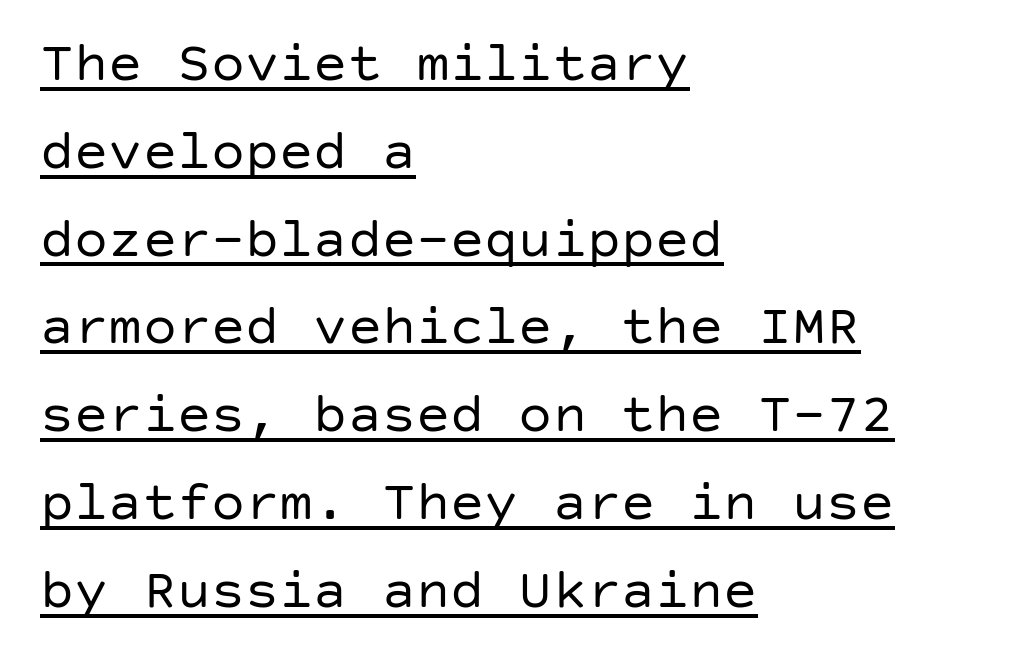
The image shows 57 px regular-weight sans-serif type, upright; set left-aligned, normal line spacing (1.54x), normal letter spacing, underlined; low stroke contrast and a large x-height.
